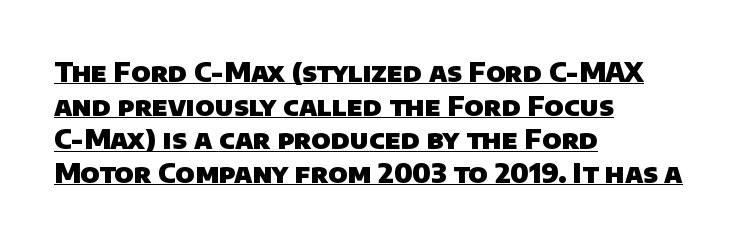
Each line of the rendering has a horizontal stroke beneath the glyphs. Regarding leading, the lines here are spaced in the standard way. This rendering uses left alignment, leaving the right contour irregular. Plenty of ink on the page — the face is bold. You could call the tracking neutral — neither tight nor loose.
